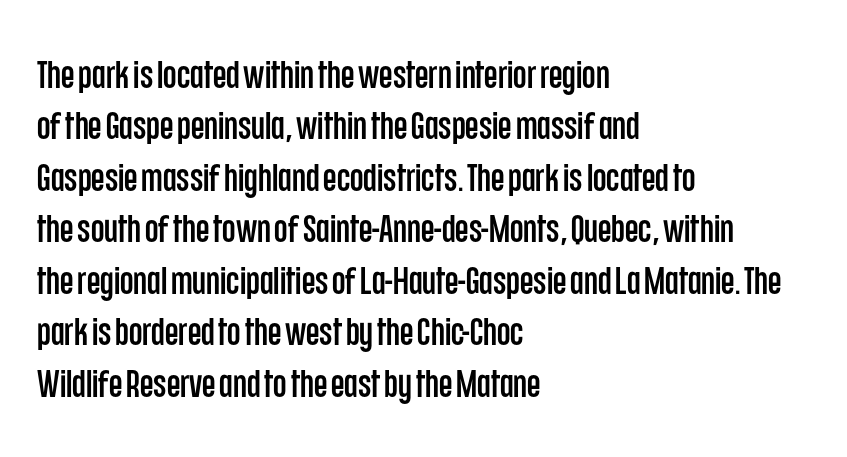
Do the characters align in a grid? No, the font is proportional. The paragraph shown leans on its left margin. Horizontal bands of white between lines are of average thickness. These lines were composed using upright roman letters. Nothing unusual about the tracking: characters are spaced as the font intends.
